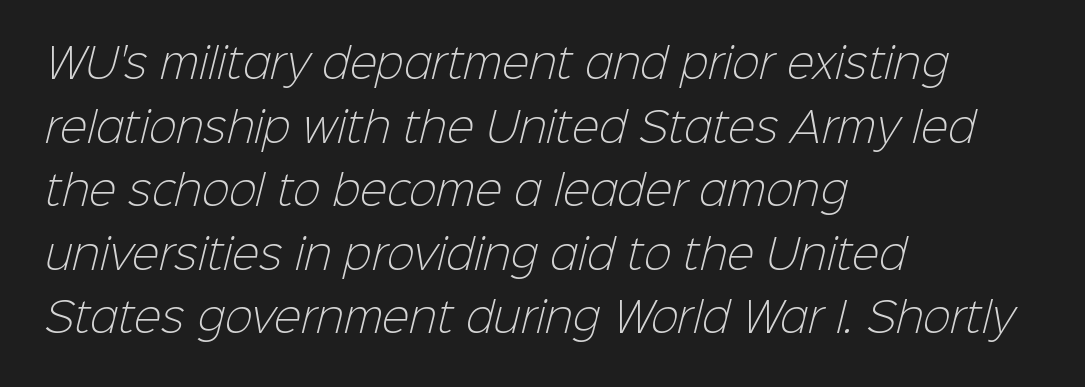
{"serif": "no", "bold": "no", "weight": "light", "width": "normal", "stroke_contrast": "low", "x_height": "medium", "monospaced": "no", "underline": "no", "align": "left", "line_spacing": "normal", "line_spacing_ratio": 1.55, "letter_spacing": "normal", "letter_spacing_em": 0.0, "glyph_px": 41}
